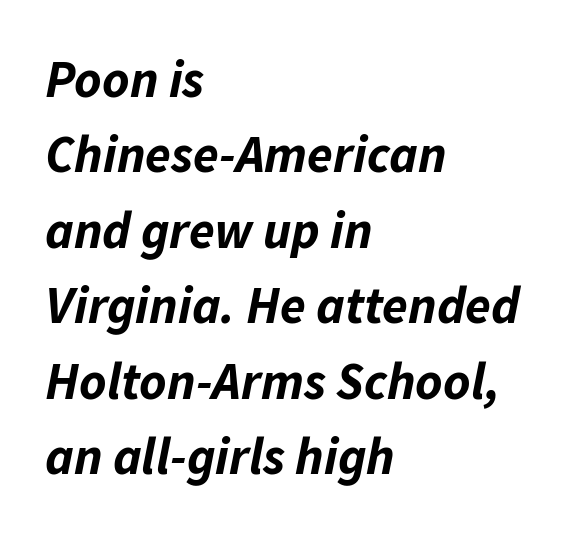
Q: Is the text bold? A: Yes.
Q: Is the text italic (slanted)? A: Yes, it leans right by about 11 degrees.
Q: Is the text underlined? A: No.
Q: How is the paragraph aligned? A: Left-aligned.
Q: Is the spacing between letters normal or unusually wide? A: Normal.
Q: Is the spacing between lines tight, normal or loose? A: Normal.
Q: Width (condensed, normal, or wide)? A: Normal.
Q: Stroke contrast? A: Low.
Q: x-height? A: Medium.
Q: Monospaced? A: No.
